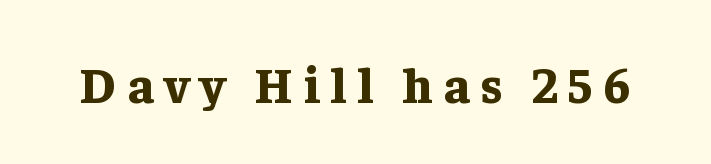
{"serif": "yes", "italic": "no", "bold": "yes", "weight": "bold", "width": "normal", "stroke_contrast": "low", "x_height": "medium", "monospaced": "no", "underline": "no", "letter_spacing": "wide", "letter_spacing_em": 0.21, "glyph_px": 50}
